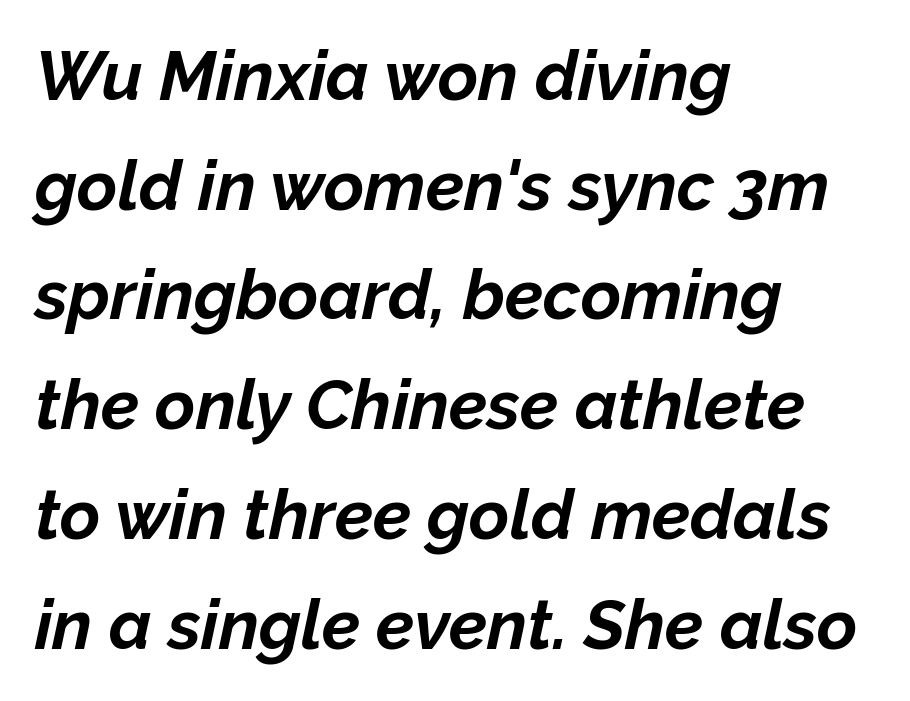
Q: Is the text bold? A: Yes.
Q: Is the text italic (slanted)? A: Yes, it leans right by about 12 degrees.
Q: Is the text underlined? A: No.
Q: How is the paragraph aligned? A: Left-aligned.
Q: Is the spacing between letters normal or unusually wide? A: Normal.
Q: Is the spacing between lines tight, normal or loose? A: Normal.
Q: Width (condensed, normal, or wide)? A: Normal.
Q: Stroke contrast? A: Low.
Q: x-height? A: Medium.
Q: Monospaced? A: No.
